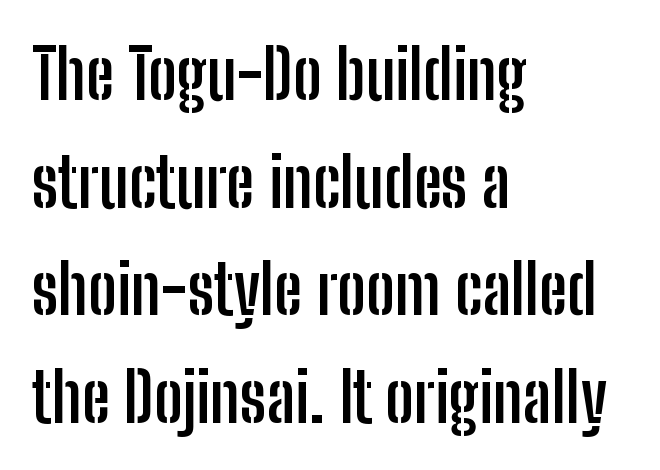
{"serif": "no", "italic": "no", "bold": "yes", "weight": "semibold", "width": "condensed", "stroke_contrast": "low", "x_height": "medium", "monospaced": "no", "underline": "no", "align": "left", "line_spacing": "normal", "line_spacing_ratio": 1.56, "letter_spacing": "normal", "letter_spacing_em": 0.0, "glyph_px": 69}
